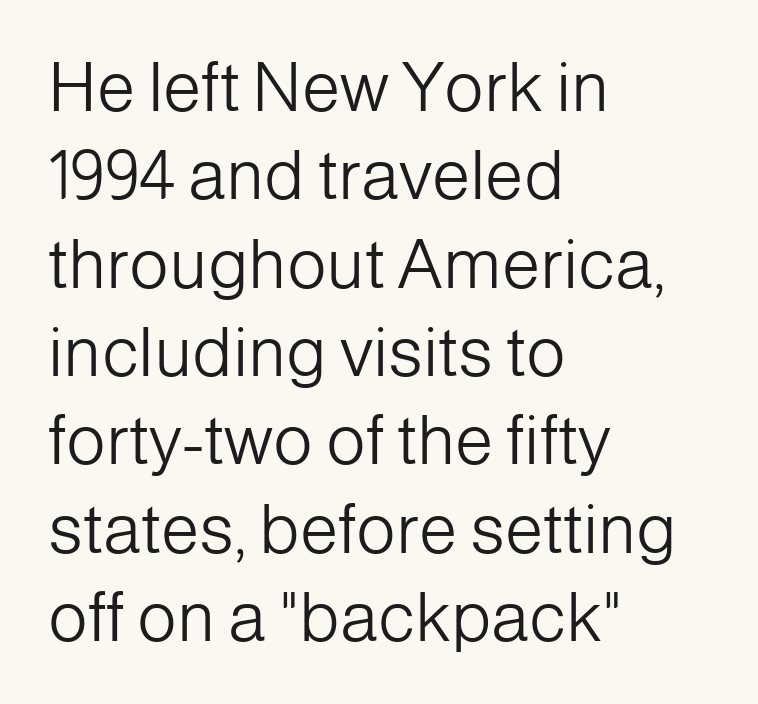
Q: Is the text bold? A: No.
Q: Is the text italic (slanted)? A: No, it is upright.
Q: Is the typeface a serif or a sans-serif typeface? A: Sans-serif.
Q: Is the text underlined? A: No.
Q: How is the paragraph aligned? A: Left-aligned.
Q: Is the spacing between letters normal or unusually wide? A: Normal.
Q: Is the spacing between lines tight, normal or loose? A: Normal.
Q: Width (condensed, normal, or wide)? A: Normal.
Q: Stroke contrast? A: Low.
Q: x-height? A: Medium.
Q: Monospaced? A: No.
